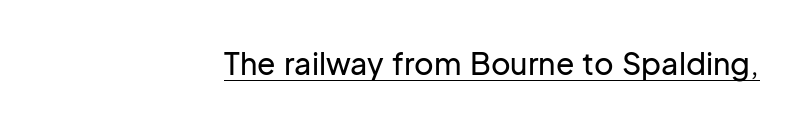
{"serif": "no", "italic": "no", "width": "normal", "stroke_contrast": "low", "x_height": "medium", "monospaced": "no", "underline": "yes", "align": "right", "letter_spacing": "normal", "letter_spacing_em": 0.0, "glyph_px": 30}
